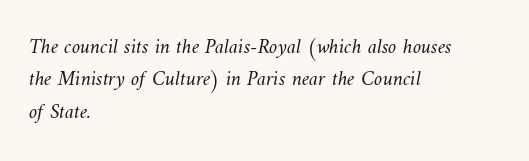
Check under the words: just untouched page. In terms of letterspacing, this is plain default setting. On a weight scale, this lands at 450 or below. The lines in this sample share a left origin and differ only in where they stop.
